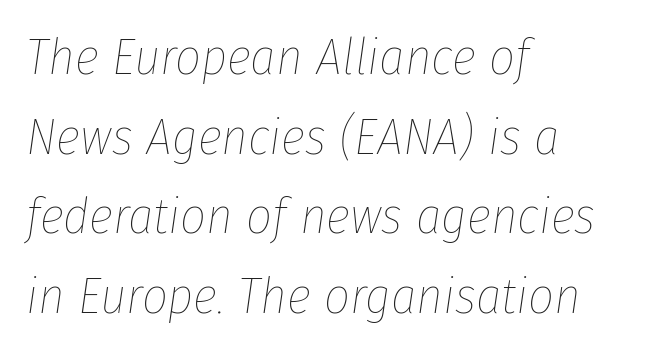
The image shows 51 px thin, condensed type, italic (leaning right); set left-aligned, normal line spacing (1.56x), normal letter spacing, not underlined; low stroke contrast and a medium x-height.
